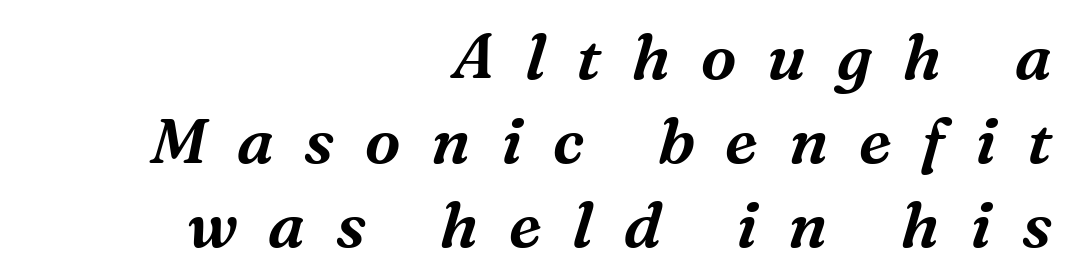
Q: Is the text italic (slanted)? A: Yes, it leans right by about 16 degrees.
Q: Is the typeface a serif or a sans-serif typeface? A: Serif.
Q: Is the text underlined? A: No.
Q: How is the paragraph aligned? A: Right-aligned.
Q: Is the spacing between letters normal or unusually wide? A: Unusually wide.
Q: Is the spacing between lines tight, normal or loose? A: Normal.
Q: Width (condensed, normal, or wide)? A: Normal.
Q: Stroke contrast? A: Medium.
Q: x-height? A: Medium.
Q: Monospaced? A: No.
